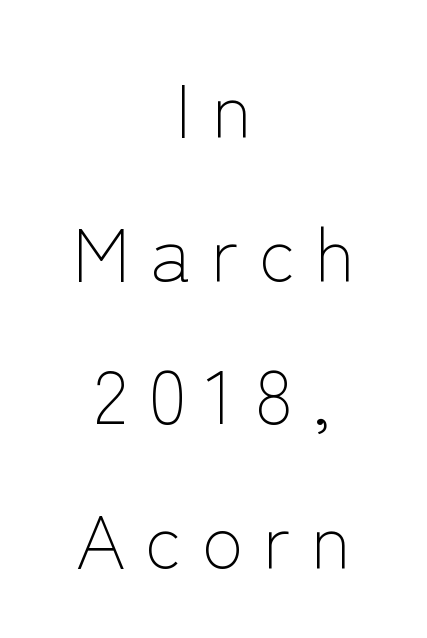
The image shows 76 px light sans-serif type, upright; set centered, line spacing 1.89x, unusually wide letter spacing (+0.26 em), not underlined; low stroke contrast and a medium x-height.
